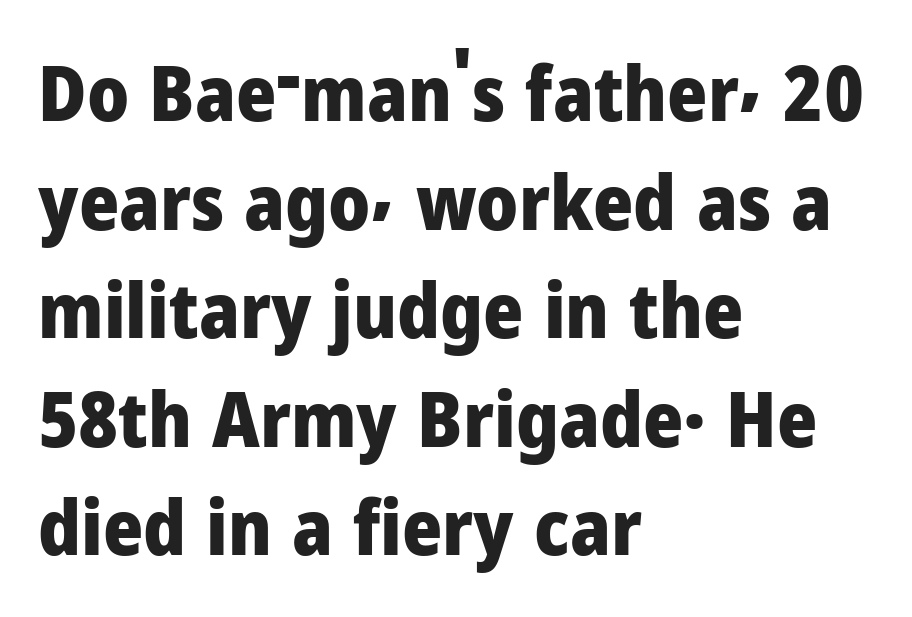
{"serif": "no", "italic": "no", "bold": "yes", "weight": "heavy", "width": "normal", "stroke_contrast": "low", "x_height": "medium", "monospaced": "no", "underline": "no", "align": "left", "line_spacing": "normal", "line_spacing_ratio": 1.41, "letter_spacing": "normal", "letter_spacing_em": 0.0, "glyph_px": 77}
